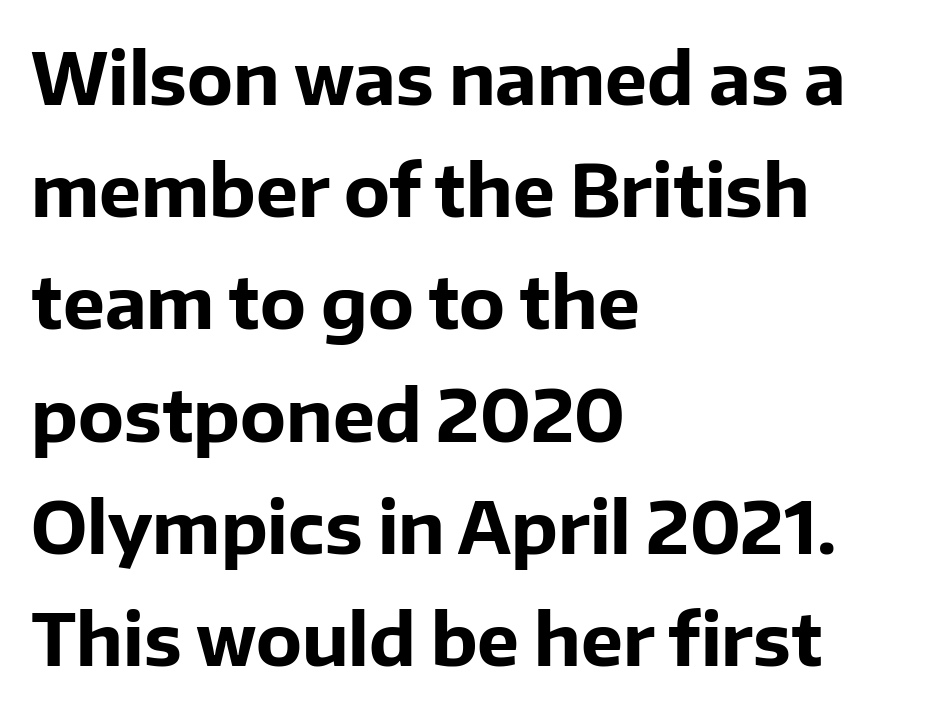
{"serif": "no", "italic": "no", "bold": "yes", "weight": "bold", "width": "normal", "stroke_contrast": "low", "x_height": "medium", "monospaced": "no", "underline": "no", "align": "left", "line_spacing": "normal", "line_spacing_ratio": 1.58, "letter_spacing": "normal", "letter_spacing_em": 0.0, "glyph_px": 71}
